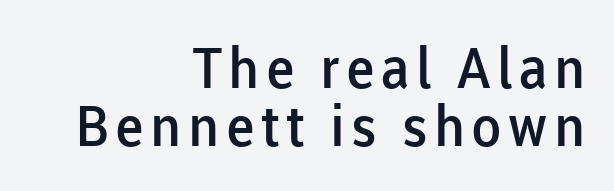
Each new line begins almost immediately beneath the previous one. Note: no serifs on the glyphs. The rendering uses natural spacing where letterforms have individual widths. Quick note: not italic, upright. Bare-footed words on every line. The ragged edge is on the left, which tells us the setting is flush right.
